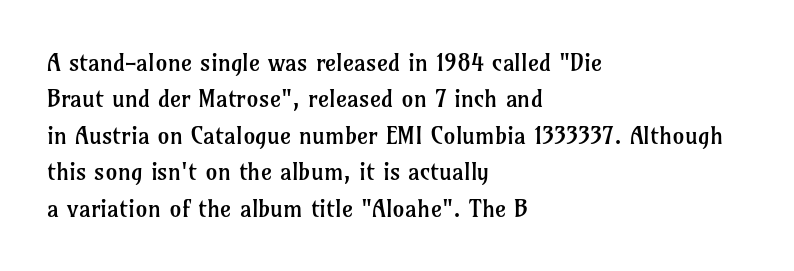
The image shows 24 px text type, upright; set left-aligned, normal line spacing (1.52x), normal letter spacing, not underlined.
